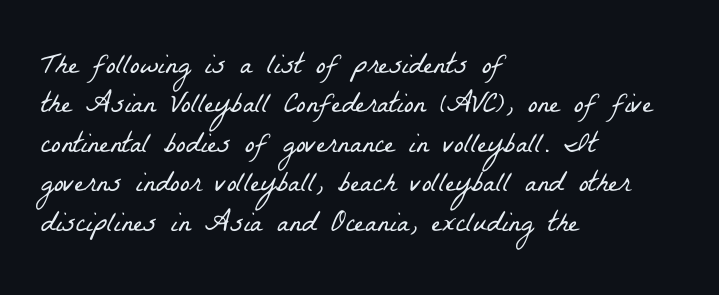
{"serif": "yes", "bold": "no", "weight": "light", "width": "condensed", "stroke_contrast": "low", "x_height": "medium", "monospaced": "no", "underline": "no", "align": "left", "line_spacing": "normal", "line_spacing_ratio": 1.36, "letter_spacing": "normal", "letter_spacing_em": 0.0, "glyph_px": 29}
